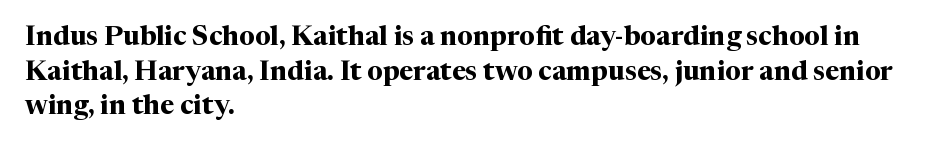
{"italic": "no", "bold": "yes", "underline": "no", "align": "left", "line_spacing": "normal", "line_spacing_ratio": 1.28, "letter_spacing": "normal", "letter_spacing_em": 0.0, "glyph_px": 27}
